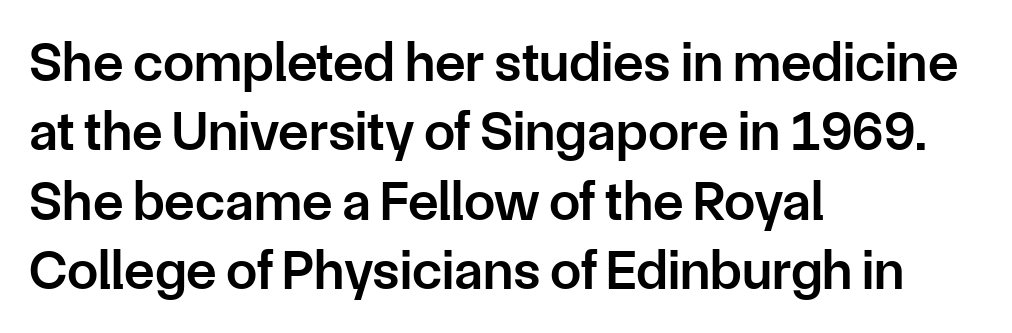
{"serif": "no", "italic": "no", "bold": "semi", "weight": "semibold", "width": "normal", "stroke_contrast": "low", "x_height": "medium", "monospaced": "no", "underline": "no", "align": "left", "line_spacing_ratio": 1.24, "letter_spacing": "normal", "letter_spacing_em": 0.0, "glyph_px": 56}
